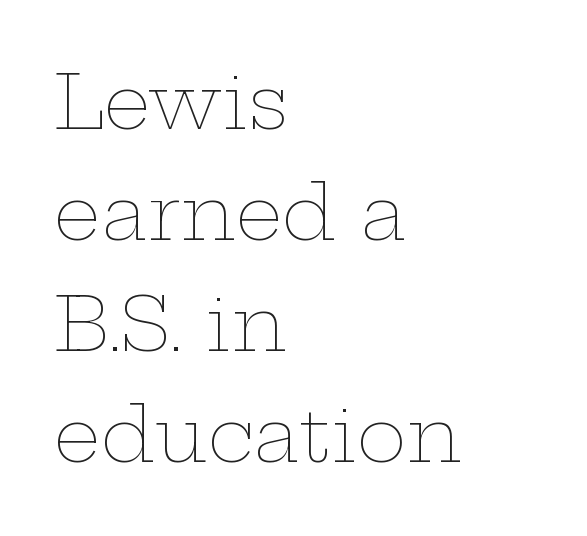
Standard letterfit; no display-style spreading of the glyphs. The rendering uses a moderate line-height, typical for paragraphs. Compared with a typical body face, this is equally light or lighter still. This is roman type, the default non-slanted kind. The foot of each line stays bare and open. The rendering uses natural spacing where letterforms have individual widths.
